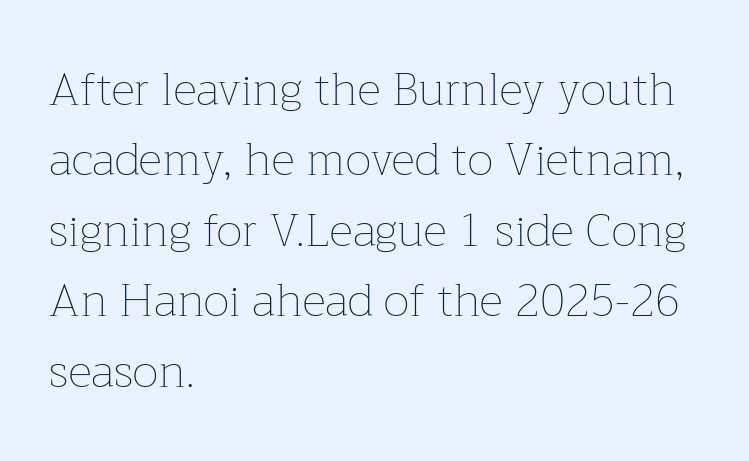
{"italic": "no", "bold": "no", "weight": "thin", "width": "normal", "stroke_contrast": "low", "x_height": "medium", "monospaced": "no", "underline": "no", "align": "left", "line_spacing": "normal", "line_spacing_ratio": 1.53, "letter_spacing": "normal", "letter_spacing_em": 0.0, "glyph_px": 46}
